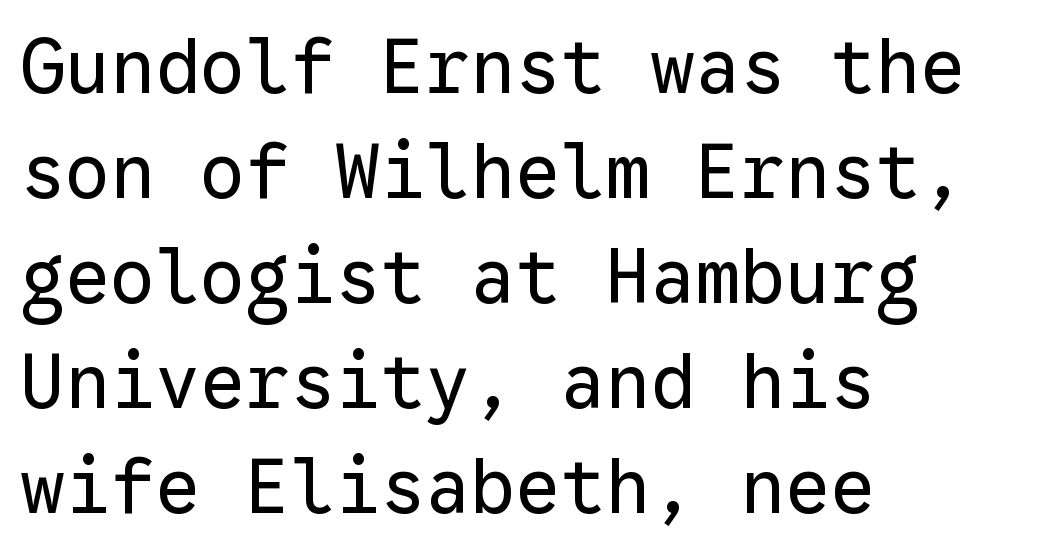
The typeface has the unassuming heft of standard copy or less. The paragraph shown leans on its left margin. The passage shown has conventional tracking throughout. Observe the absence of serifs on each vertical stroke in this sample. The leading is moderate, giving the passage an even texture. Check under the words: just untouched page.
